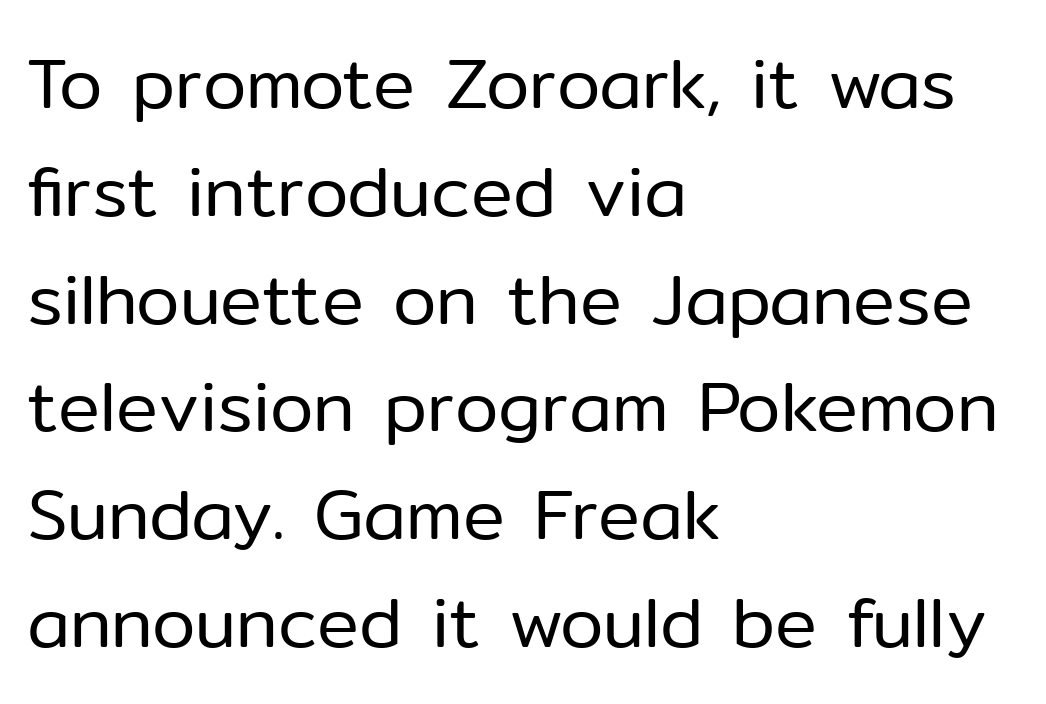
Q: Is the text bold? A: No.
Q: Is the text italic (slanted)? A: No, it is upright.
Q: Is the typeface a serif or a sans-serif typeface? A: Sans-serif.
Q: Is the text underlined? A: No.
Q: How is the paragraph aligned? A: Left-aligned.
Q: Is the spacing between letters normal or unusually wide? A: Normal.
Q: Is the spacing between lines tight, normal or loose? A: Normal.
Q: Width (condensed, normal, or wide)? A: Normal.
Q: Stroke contrast? A: Low.
Q: x-height? A: Medium.
Q: Monospaced? A: No.
